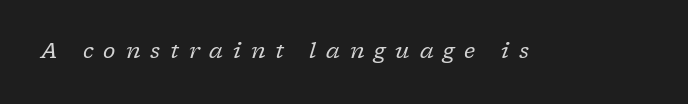
{"italic": "yes", "lean": "right", "slant_degrees": 17, "bold": "no", "underline": "no", "letter_spacing": "wide", "letter_spacing_em": 0.47, "glyph_px": 21}
